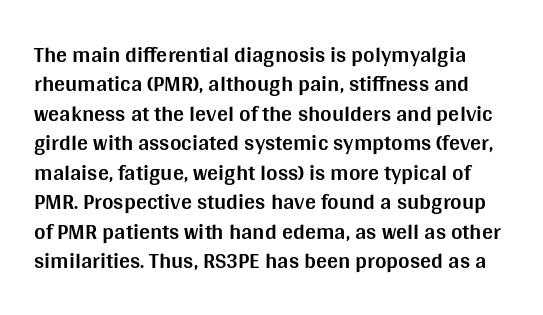
Q: Is the text bold? A: Yes.
Q: Is the text italic (slanted)? A: No, it is upright.
Q: Is the text underlined? A: No.
Q: Is the spacing between letters normal or unusually wide? A: Normal.
Q: Is the spacing between lines tight, normal or loose? A: Normal.
